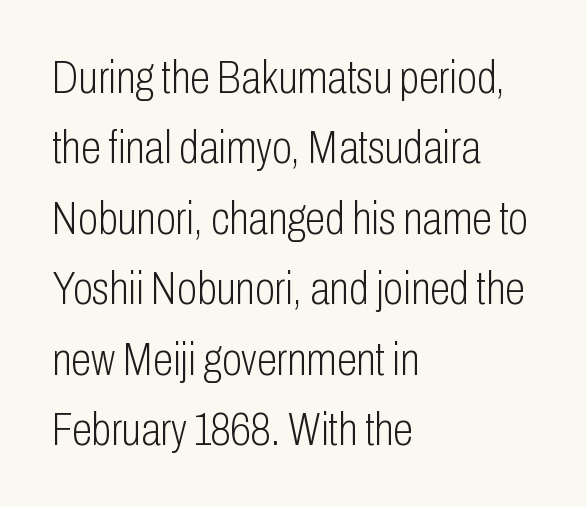
Designer's note — italics off, roman on. Check the space under the baseline: it is left empty. Grotesque or geometric, the face here clearly has no serifs. The lines are quadded left. Default kerning and tracking; the words read as compact shapes. Weight: regular or lighter.
